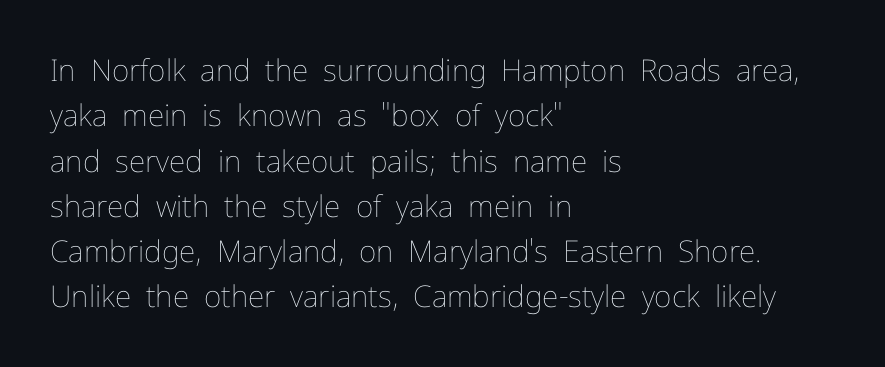
The image shows 30 px thin type, upright; set left-aligned, normal line spacing (1.51x), normal letter spacing, not underlined; low stroke contrast and a medium x-height.
